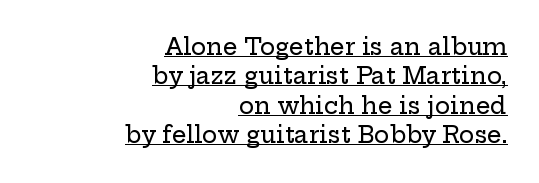
The image shows 23 px text type, upright; set right-aligned, normal line spacing (1.28x), normal letter spacing, underlined.
